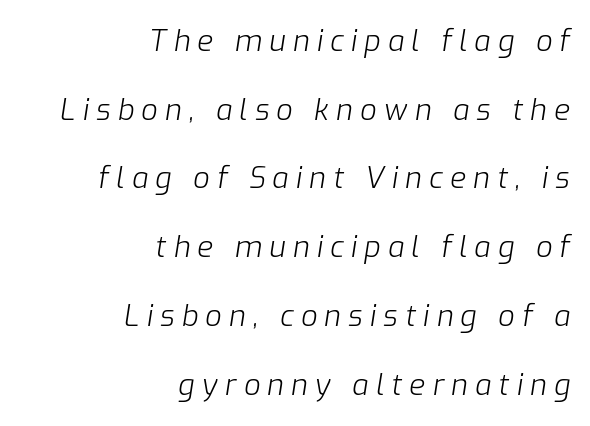
{"italic": "yes", "lean": "right", "slant_degrees": 9, "bold": "no", "weight": "light", "width": "normal", "stroke_contrast": "low", "x_height": "medium", "monospaced": "no", "underline": "no", "align": "right", "line_spacing": "loose", "line_spacing_ratio": 2.37, "letter_spacing": "wide", "letter_spacing_em": 0.25, "glyph_px": 29}
